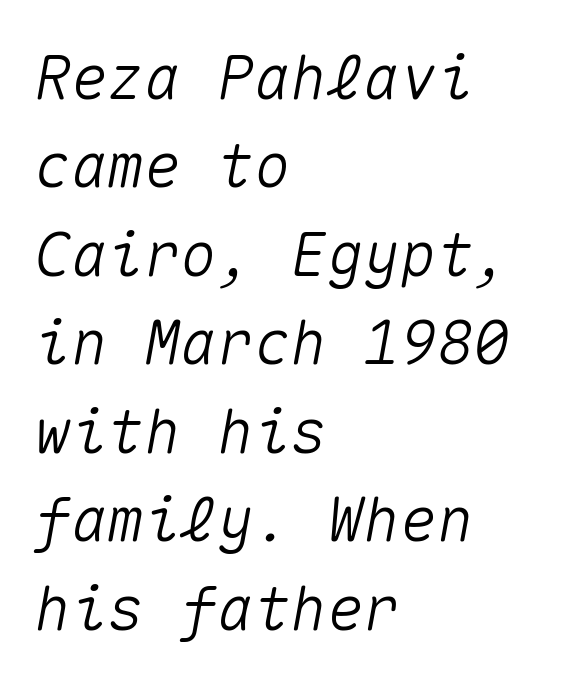
Q: Is the text italic (slanted)? A: Yes, it leans right by about 10 degrees.
Q: Is the text underlined? A: No.
Q: How is the paragraph aligned? A: Left-aligned.
Q: Is the spacing between letters normal or unusually wide? A: Normal.
Q: Is the spacing between lines tight, normal or loose? A: Normal.
Q: Width (condensed, normal, or wide)? A: Normal.
Q: Stroke contrast? A: Medium.
Q: x-height? A: Medium.
Q: Monospaced? A: Yes.
